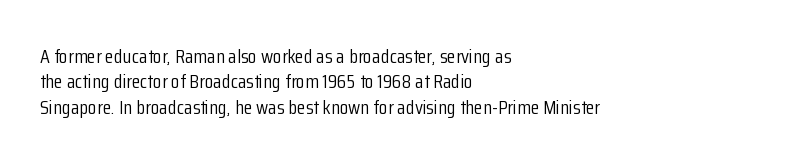
Q: Is the text bold? A: No.
Q: Is the text italic (slanted)? A: No, it is upright.
Q: Is the text underlined? A: No.
Q: How is the paragraph aligned? A: Left-aligned.
Q: Is the spacing between letters normal or unusually wide? A: Normal.
Q: Is the spacing between lines tight, normal or loose? A: Normal.
